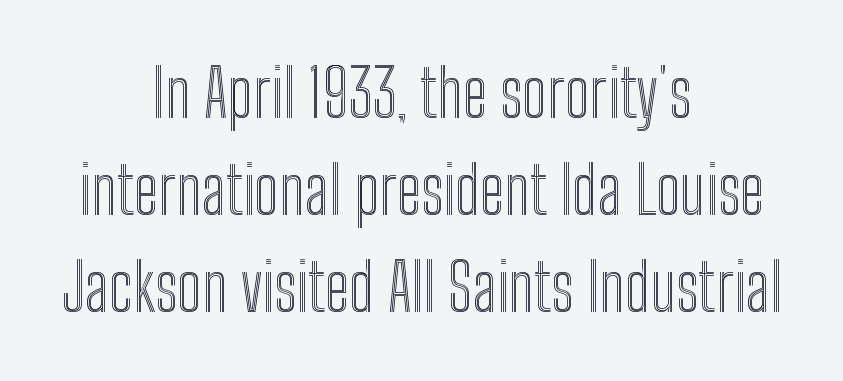
Every character sits straight up, as roman type does. Short and long lines alike share a common midpoint. Nobody touched the tracking dial on this one. A typesetter would call this proportional, since set widths differ per character. The designer left line spacing at the default. The foot of each line stays bare and open.
